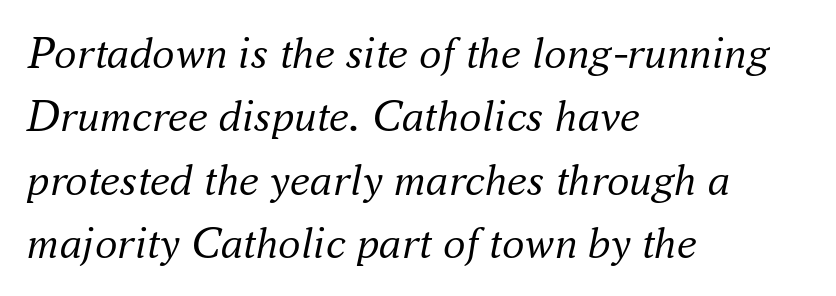
The rendering anchors every line to the left-hand side. Glance below the letters and you will spot only blank space. The typography opts for an oblique posture over an upright one. Look at the bottom of the vertical strokes: they flare into serifs here.
